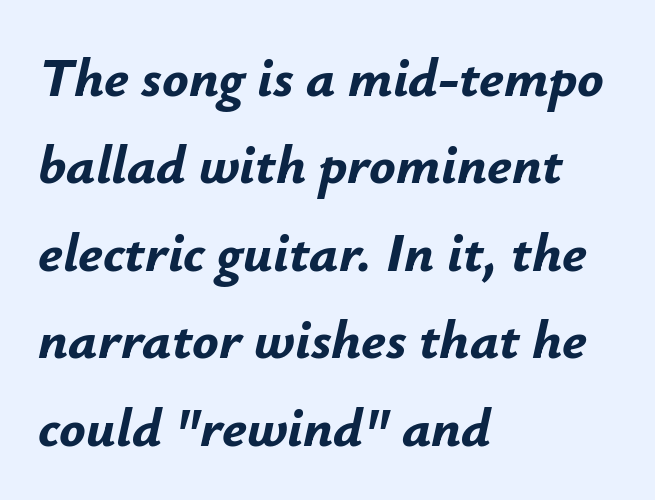
The image shows 55 px bold type, italic (leaning right); set left-aligned, normal line spacing (1.59x), normal letter spacing, not underlined; low stroke contrast and a small x-height.
